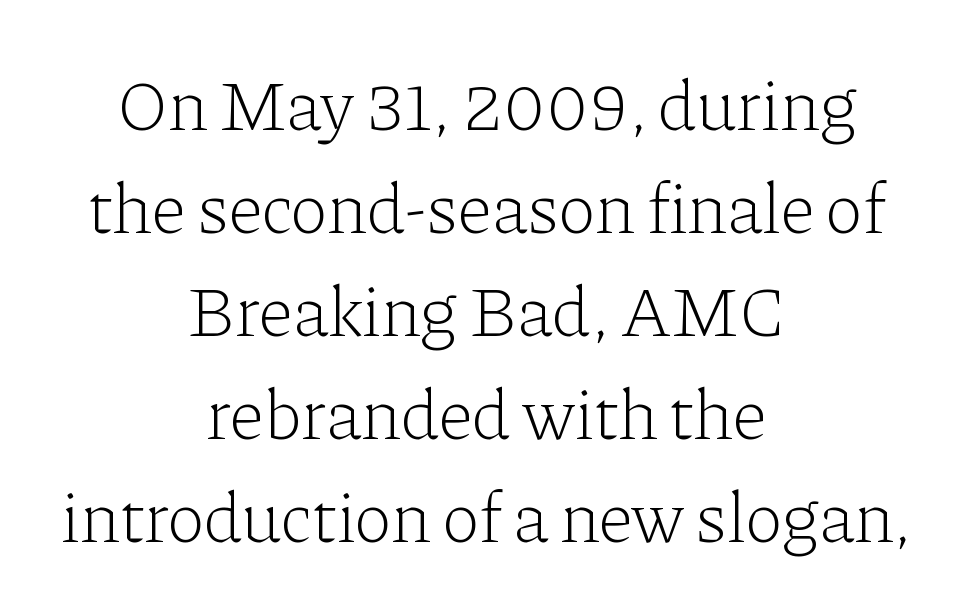
This sample has the flowing, uneven cadence of proportional lettering. Heaviness? Minimal to ordinary, like unemphasized prose. If you folded the block vertically in half, each line would mirror itself in length. This sample uses plain, unmodified letter spacing.
